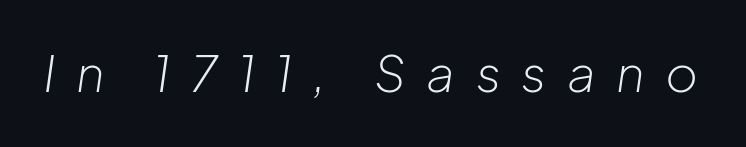
The letters advance in unequal steps, a hallmark of proportional type. Unmarked baselines from the first word to the last. It's the slanting kind of type. On a weight scale, this lands at 450 or below. You could only call the tracking loose — the letters float apart.
